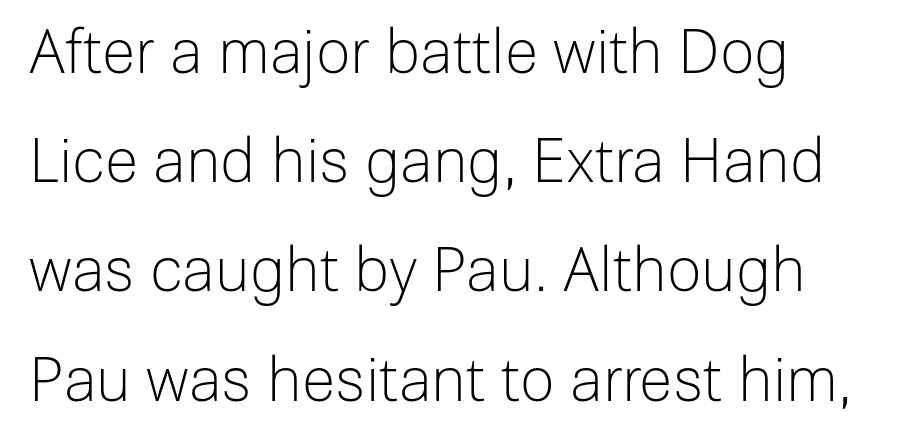
These lines are rendered in a variable-pitch font. Weight class: somewhere from thin through regular. Beneath every word, the page is bare. The paragraph shown leans on its left margin. Characters follow at the spacing the type designer built in.
